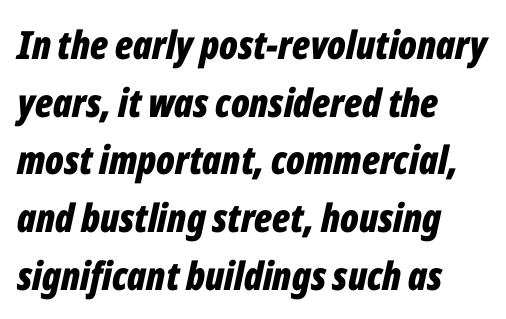
The image shows 39 px bold, condensed type, italic (leaning right); set left-aligned, normal line spacing (1.48x), normal letter spacing, not underlined; low stroke contrast and a medium x-height.
